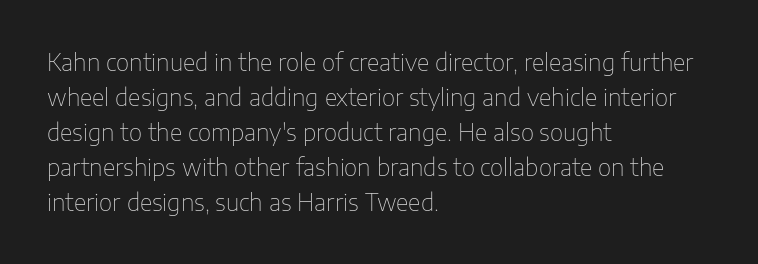
The image shows 23 px text type, upright; set left-aligned, normal line spacing (1.52x), normal letter spacing, not underlined.
